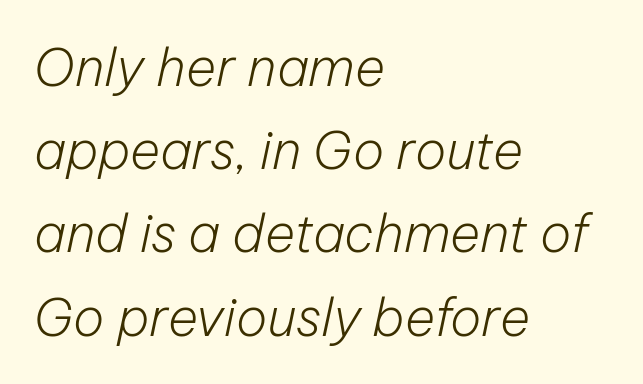
Spacing verdict: proportional, widths tailored to each character. Ink coverage per letter is moderate at most. An italicized treatment has been applied to the whole sample. Bare-footed words on every line. One-word summary of the alignment: left.
